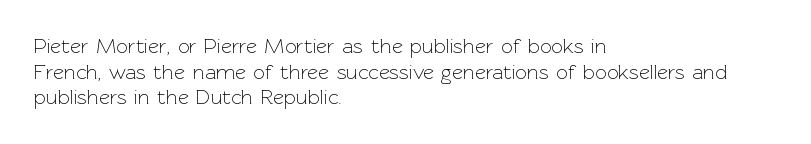
Q: Is the text bold? A: No.
Q: Is the text italic (slanted)? A: No, it is upright.
Q: Is the text underlined? A: No.
Q: How is the paragraph aligned? A: Left-aligned.
Q: Is the spacing between letters normal or unusually wide? A: Normal.
